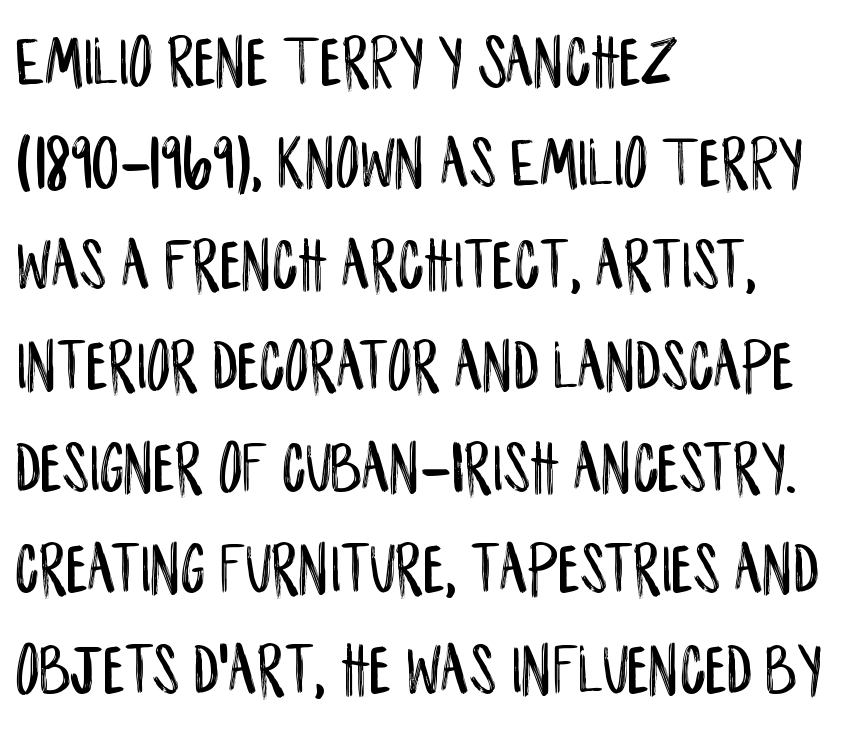
Vertically, the passage feels balanced, rows spaced as you'd expect. The words here are not underlined. A student would call this left alignment; a typographer would say flush left, rag right. Check where the strokes stop: nothing finishes them off — pure sans. You could not count columns in this text — the font is proportionally spaced.
